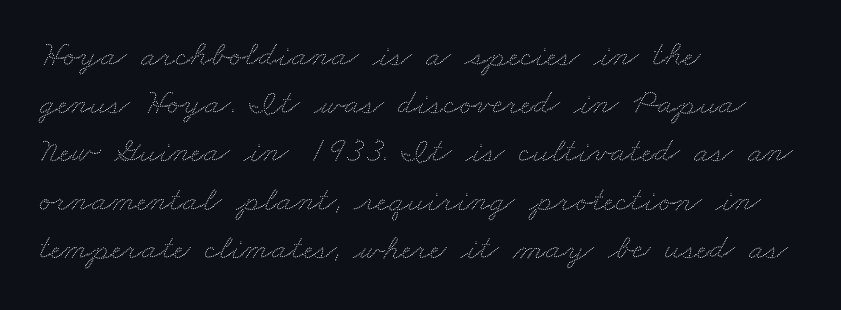
{"width": "wide", "stroke_contrast": "low", "x_height": "small", "monospaced": "no", "underline": "no", "align": "left", "line_spacing": "normal", "line_spacing_ratio": 1.34, "letter_spacing": "normal", "letter_spacing_em": 0.0, "glyph_px": 36}
